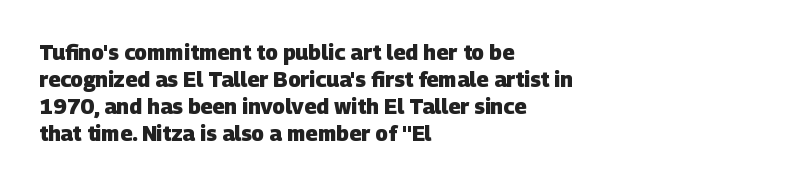
{"bold": "yes", "underline": "no", "align": "left", "line_spacing": "normal", "line_spacing_ratio": 1.28, "letter_spacing": "normal", "letter_spacing_em": 0.0, "glyph_px": 21}
